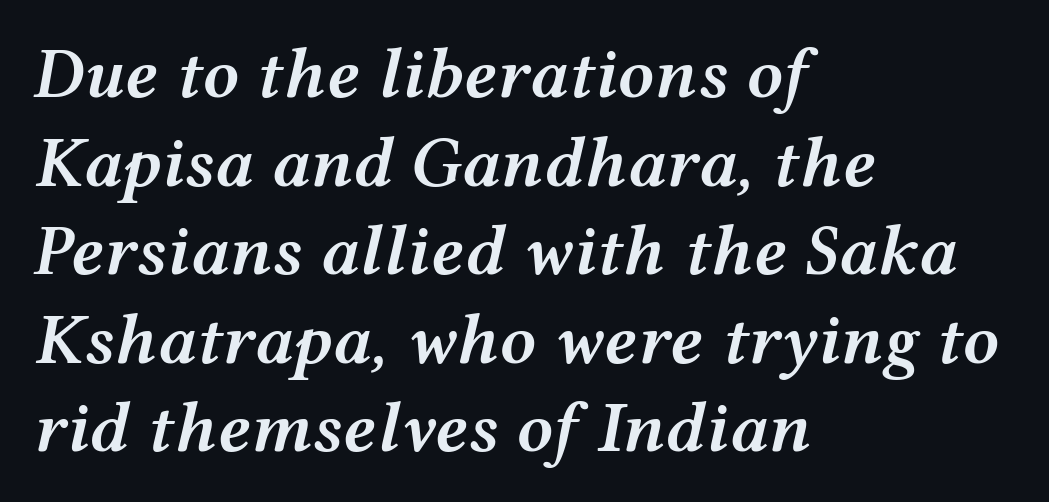
{"italic": "yes", "lean": "right", "slant_degrees": 12, "bold": "semi", "weight": "semibold", "width": "wide", "stroke_contrast": "medium", "x_height": "medium", "monospaced": "no", "underline": "no", "align": "left", "line_spacing_ratio": 1.23, "letter_spacing": "normal", "letter_spacing_em": 0.0, "glyph_px": 72}
